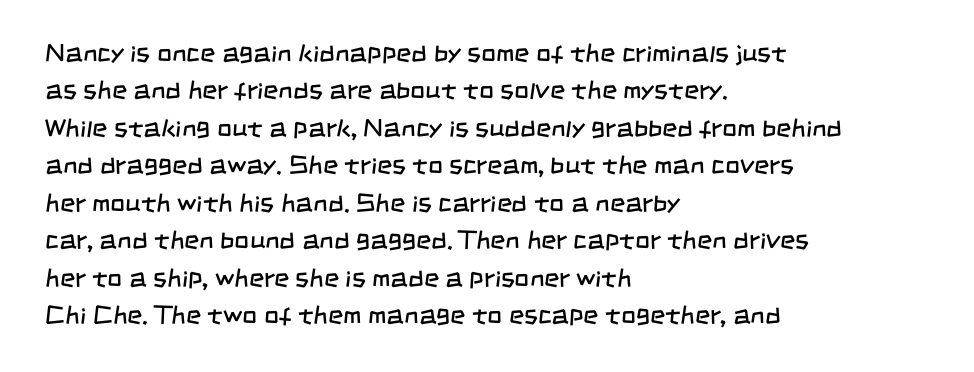
{"bold": "no", "underline": "no", "align": "left", "line_spacing": "normal", "line_spacing_ratio": 1.44, "letter_spacing": "normal", "letter_spacing_em": 0.0, "glyph_px": 26}
